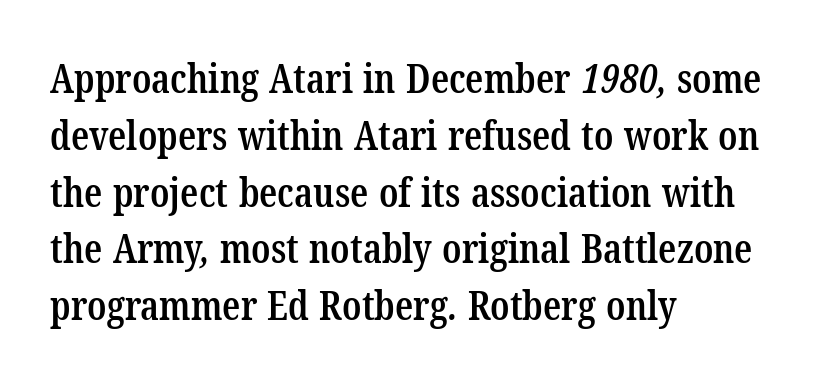
The horizontal fit of the characters is conventional and even. A fair bit of extra ink — the face is semibold, not bold. Descenders are the only things crossing below the line. Vertical spacing — default.
